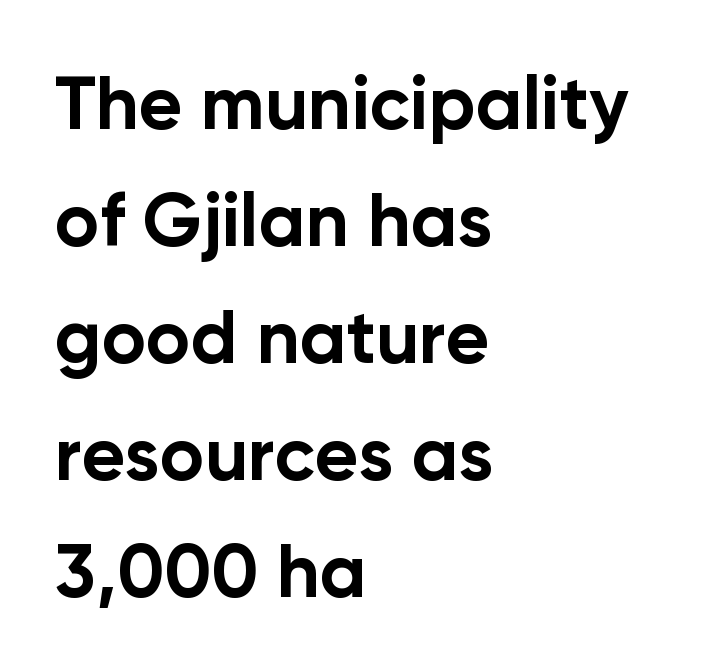
{"serif": "no", "italic": "no", "bold": "yes", "weight": "bold", "width": "normal", "stroke_contrast": "low", "x_height": "medium", "monospaced": "no", "underline": "no", "align": "left", "line_spacing": "normal", "line_spacing_ratio": 1.56, "letter_spacing": "normal", "letter_spacing_em": 0.0, "glyph_px": 75}
